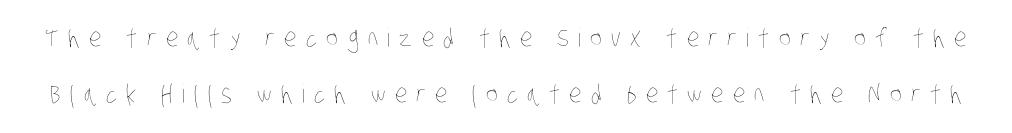
{"bold": "no", "underline": "no", "line_spacing": "loose", "line_spacing_ratio": 2.24, "letter_spacing": "wide", "letter_spacing_em": 0.37, "glyph_px": 25}
